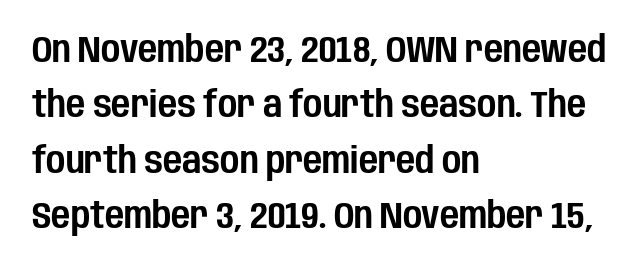
The image shows 37 px condensed sans-serif type, upright; set left-aligned, normal line spacing (1.5x), normal letter spacing, not underlined; low stroke contrast and a large x-height.
